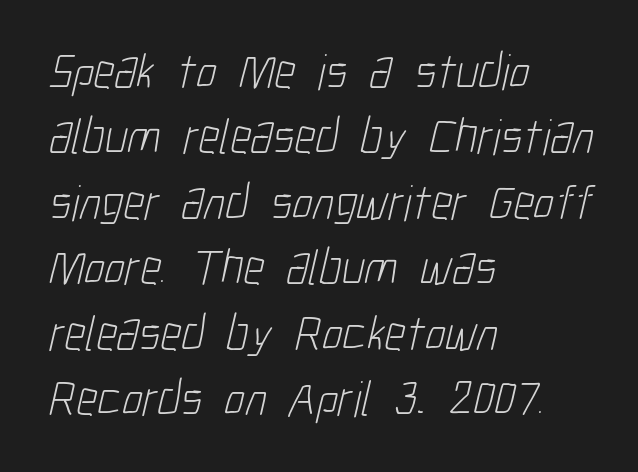
The image shows 50 px light, condensed sans-serif type; set left-aligned, normal line spacing (1.31x), normal letter spacing, not underlined; low stroke contrast and a medium x-height.
